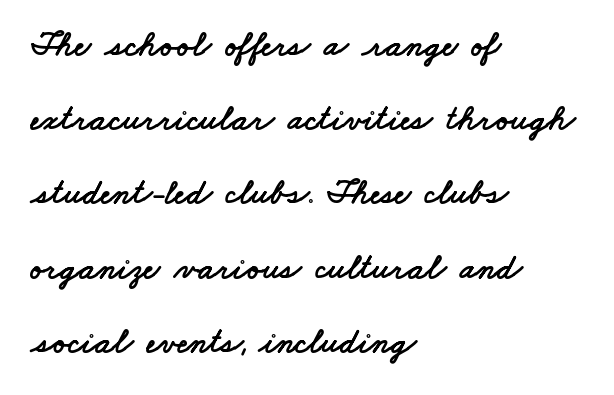
The text was rendered using a sans face with plain stroke endings. Casual observation: everything's shoved over to the left. Each letter keeps its own natural width here, so spacing adapts to shape. Unmarked baselines from the first word to the last. Reading down the column, the eye jumps a long way to each next line.
